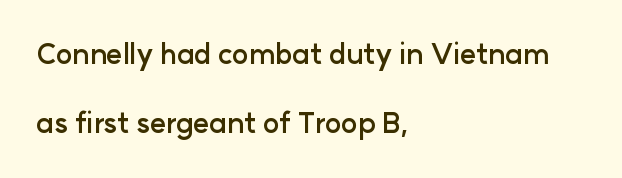
Q: Is the text bold? A: Yes.
Q: Is the text italic (slanted)? A: No, it is upright.
Q: Is the typeface a serif or a sans-serif typeface? A: Sans-serif.
Q: Is the text underlined? A: No.
Q: How is the paragraph aligned? A: Left-aligned.
Q: Is the spacing between letters normal or unusually wide? A: Normal.
Q: Is the spacing between lines tight, normal or loose? A: Loose.
Q: Width (condensed, normal, or wide)? A: Normal.
Q: Stroke contrast? A: Low.
Q: x-height? A: Medium.
Q: Monospaced? A: No.
